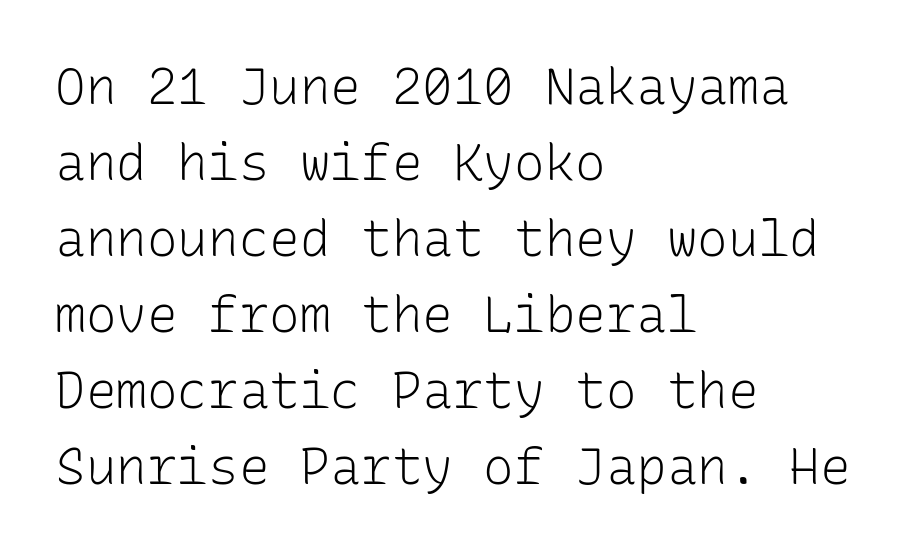
Q: Is the text bold? A: No.
Q: Is the text italic (slanted)? A: No, it is upright.
Q: Is the typeface a serif or a sans-serif typeface? A: Sans-serif.
Q: Is the text underlined? A: No.
Q: How is the paragraph aligned? A: Left-aligned.
Q: Is the spacing between letters normal or unusually wide? A: Normal.
Q: Is the spacing between lines tight, normal or loose? A: Normal.
Q: Width (condensed, normal, or wide)? A: Normal.
Q: Stroke contrast? A: Low.
Q: x-height? A: Medium.
Q: Monospaced? A: Yes.
